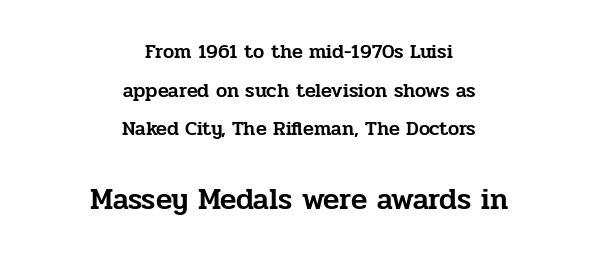
Q: Is the text italic (slanted)? A: No, it is upright.
Q: Is the typeface a serif or a sans-serif typeface? A: Serif.
Q: Is the text underlined? A: No.
Q: How is the paragraph aligned? A: Centered.
Q: Is the spacing between letters normal or unusually wide? A: Normal.
Q: Is the spacing between lines tight, normal or loose? A: Loose.
Q: Which block of text is set in a larger size, the first (top) or the second (bottom)? A: The second (bottom) one.
Q: Width (condensed, normal, or wide)? A: Normal.
Q: Stroke contrast? A: Low.
Q: x-height? A: Medium.
Q: Monospaced? A: No.
